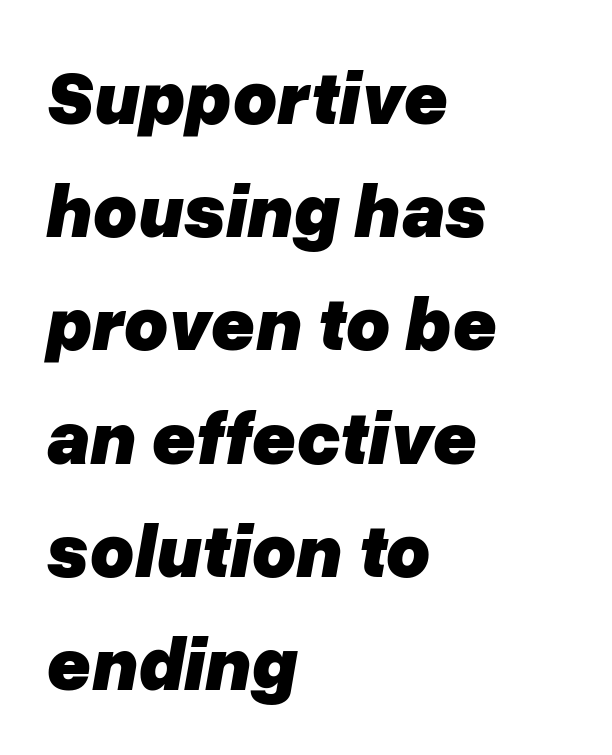
The image shows 76 px heavy type, italic (leaning right); set left-aligned, normal line spacing (1.49x), normal letter spacing, not underlined; low stroke contrast and a medium x-height.
